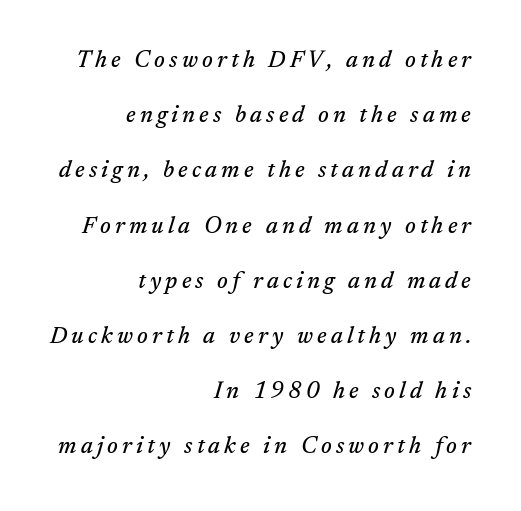
{"italic": "yes", "lean": "right", "slant_degrees": 17, "underline": "no", "align": "right", "line_spacing": "loose", "line_spacing_ratio": 2.4, "glyph_px": 23}
